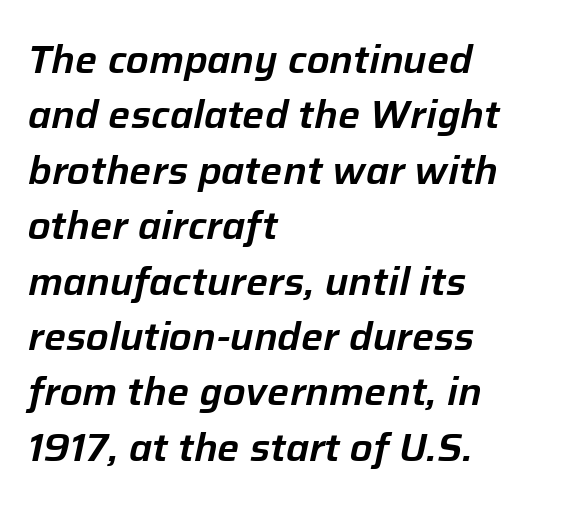
The image shows 39 px text type, italic (leaning right); set left-aligned, normal line spacing (1.42x), normal letter spacing, not underlined; low stroke contrast and a medium x-height.
